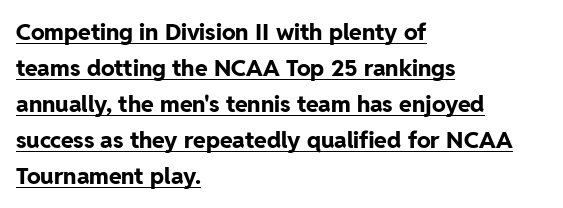
{"italic": "no", "bold": "yes", "underline": "yes", "align": "left", "line_spacing": "normal", "line_spacing_ratio": 1.57, "letter_spacing": "normal", "letter_spacing_em": 0.0, "glyph_px": 23}
